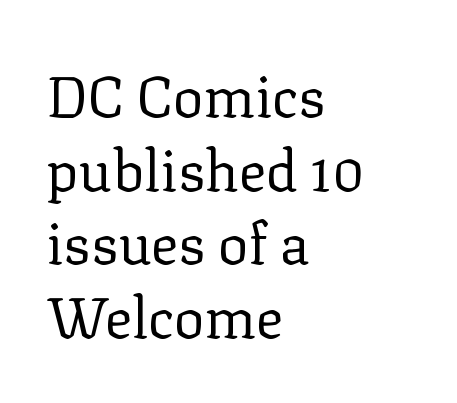
Here the designer chose a conventional face with non-uniform glyph widths. Line beginnings align vertically; line endings do not. Tracking here is standard; glyphs follow each other at the usual distance. Vertical spacing — default.
